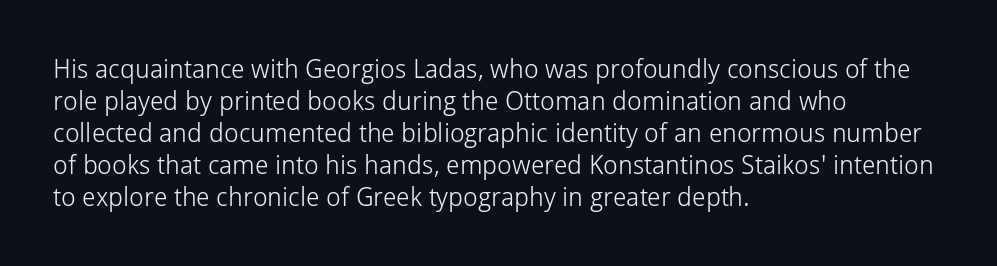
The passage shown is not underscored anywhere. Words appear dense and cohesive because spacing is normal. Alignment: flush left. Unlike italic type, these characters show no tilt at all.
